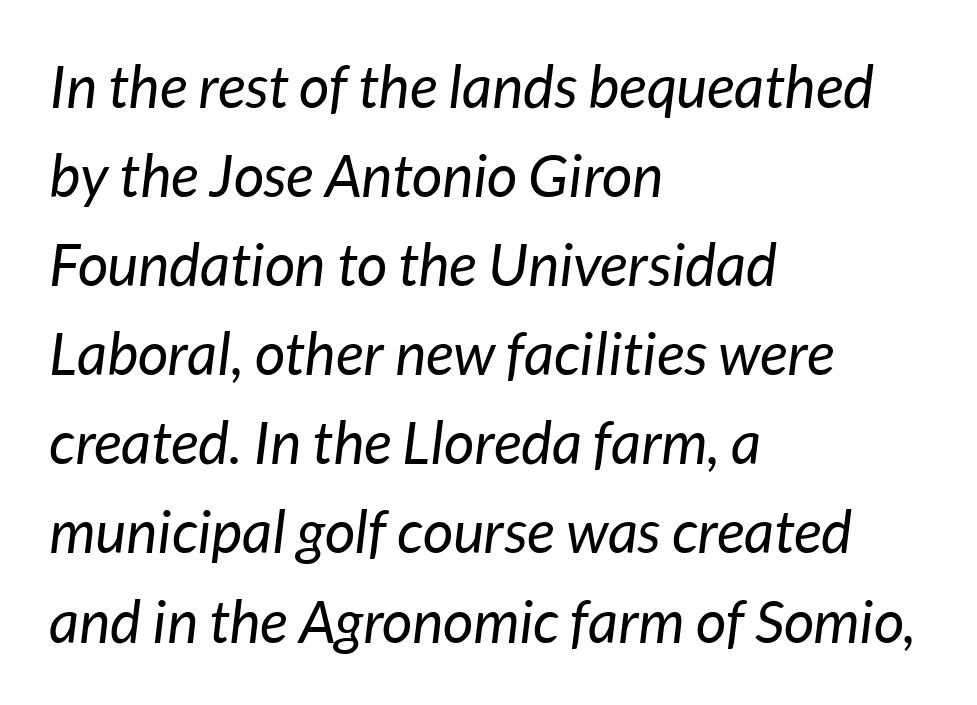
{"italic": "yes", "lean": "right", "slant_degrees": 7, "bold": "no", "weight": "regular", "width": "normal", "stroke_contrast": "low", "x_height": "medium", "monospaced": "no", "underline": "no", "align": "left", "line_spacing": "normal", "line_spacing_ratio": 1.51, "letter_spacing": "normal", "letter_spacing_em": 0.0, "glyph_px": 59}
